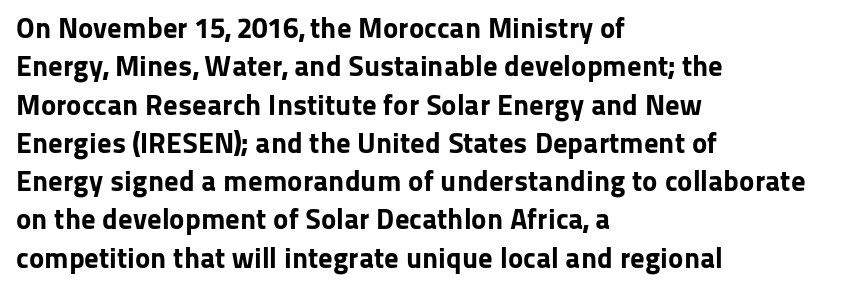
{"serif": "no", "italic": "no", "bold": "yes", "weight": "bold", "width": "normal", "stroke_contrast": "low", "x_height": "medium", "monospaced": "no", "underline": "no", "align": "left", "line_spacing": "normal", "line_spacing_ratio": 1.32, "letter_spacing": "normal", "letter_spacing_em": 0.0, "glyph_px": 29}
